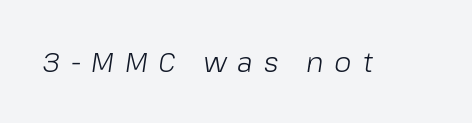
{"italic": "yes", "lean": "right", "slant_degrees": 8, "bold": "no", "weight": "light", "width": "normal", "stroke_contrast": "low", "x_height": "medium", "monospaced": "no", "underline": "no", "letter_spacing": "wide", "letter_spacing_em": 0.38, "glyph_px": 28}
